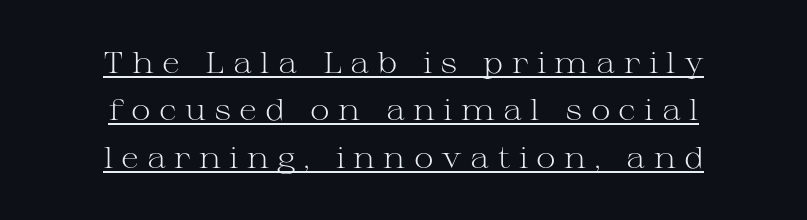
Substantial extra tracking has been applied to these lines. This sample uses an upright cut, with every glyph sitting square on the baseline. The leading is moderate, giving the passage an even texture. To sum up the face: it has serifs. Where is the straight margin? There isn't one; the lines are centered. The lettering is marked with a stroke running underneath it.
